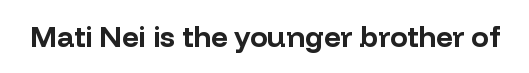
{"serif": "no", "italic": "no", "bold": "yes", "weight": "bold", "width": "normal", "stroke_contrast": "low", "x_height": "medium", "monospaced": "no", "underline": "no", "letter_spacing": "normal", "letter_spacing_em": 0.0, "glyph_px": 29}
